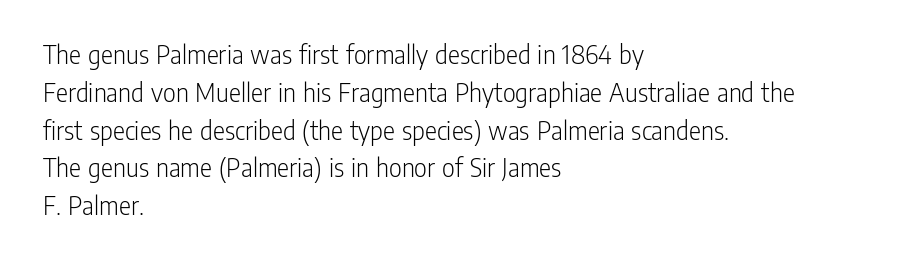
Q: Is the text bold? A: No.
Q: Is the text italic (slanted)? A: No, it is upright.
Q: Is the typeface a serif or a sans-serif typeface? A: Sans-serif.
Q: Is the text underlined? A: No.
Q: How is the paragraph aligned? A: Left-aligned.
Q: Is the spacing between letters normal or unusually wide? A: Normal.
Q: Is the spacing between lines tight, normal or loose? A: Normal.
Q: Width (condensed, normal, or wide)? A: Condensed.
Q: Stroke contrast? A: Low.
Q: x-height? A: Medium.
Q: Monospaced? A: No.
